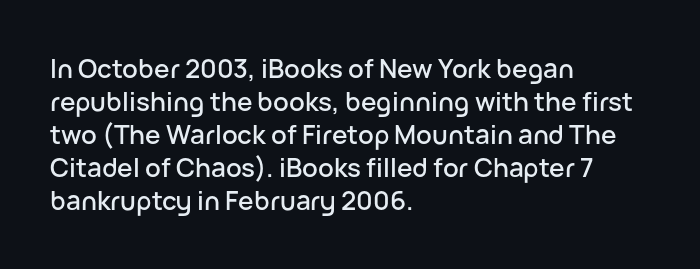
Q: Is the text italic (slanted)? A: No, it is upright.
Q: Is the text underlined? A: No.
Q: How is the paragraph aligned? A: Left-aligned.
Q: Is the spacing between letters normal or unusually wide? A: Normal.
Q: Is the spacing between lines tight, normal or loose? A: Normal.
